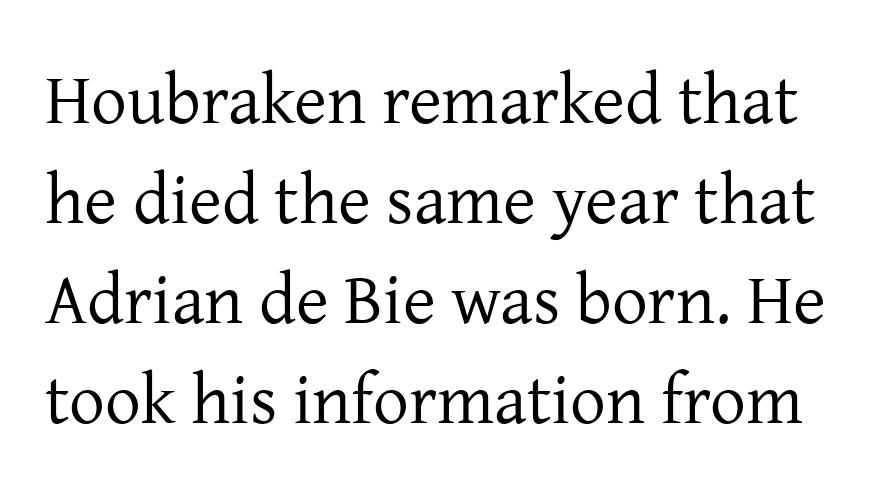
Q: Is the text bold? A: No.
Q: Is the text italic (slanted)? A: No, it is upright.
Q: Is the typeface a serif or a sans-serif typeface? A: Serif.
Q: Is the text underlined? A: No.
Q: Is the spacing between letters normal or unusually wide? A: Normal.
Q: Is the spacing between lines tight, normal or loose? A: Normal.
Q: Width (condensed, normal, or wide)? A: Normal.
Q: Stroke contrast? A: Low.
Q: x-height? A: Medium.
Q: Monospaced? A: No.
